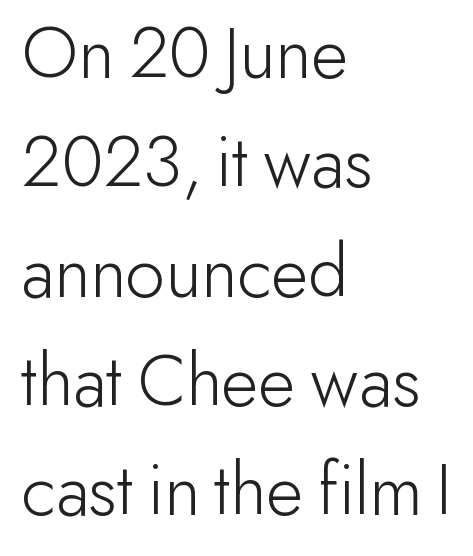
No extra ink here — the face is not bold. Caption: multi-line text, flush left, ragged right. The space directly below the letters is spotless. The lettering stays uniformly vertical, giving the passage a roman look. A normal amount of white space separates one row of letters from the next. Each letter keeps its own natural width here, so spacing adapts to shape.
